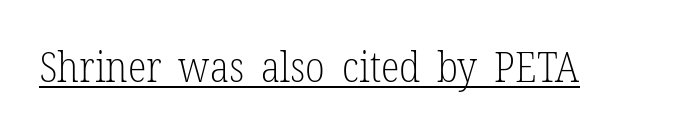
Note the varied advance widths — an 'i' is clearly narrower than an 'm'. A serif font was chosen for this passage. There is no visible air inserted between adjacent glyphs. Stems here are at most as thick as an everyday book face. It's the straight-up-and-down kind of type. What decoration does the sample have? An underline.
